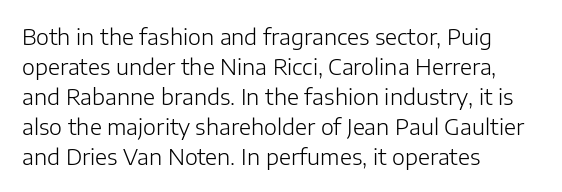
{"italic": "no", "bold": "no", "underline": "no", "align": "left", "line_spacing": "normal", "line_spacing_ratio": 1.36, "letter_spacing": "normal", "letter_spacing_em": 0.0, "glyph_px": 22}
